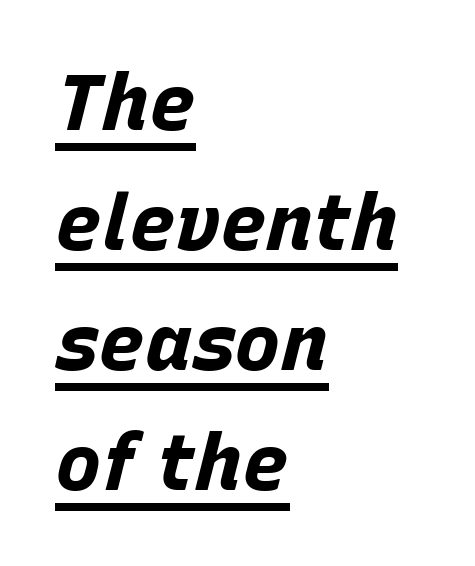
{"italic": "yes", "lean": "right", "slant_degrees": 15, "bold": "yes", "weight": "bold", "width": "normal", "stroke_contrast": "low", "x_height": "large", "monospaced": "no", "underline": "yes", "align": "left", "line_spacing": "normal", "line_spacing_ratio": 1.54, "letter_spacing": "normal", "letter_spacing_em": 0.0, "glyph_px": 78}
